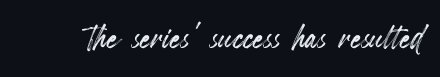
Words float on clear page, feet unadorned. The line texture is even and compact thanks to regular tracking. Each letter keeps its own natural width here, so spacing adapts to shape.
